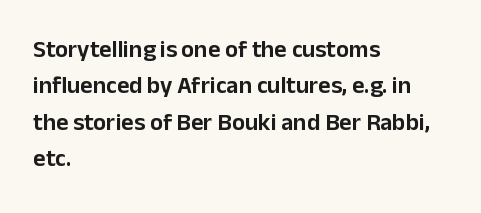
{"italic": "no", "underline": "no", "align": "left", "line_spacing": "normal", "line_spacing_ratio": 1.52, "letter_spacing": "normal", "letter_spacing_em": 0.0, "glyph_px": 24}
